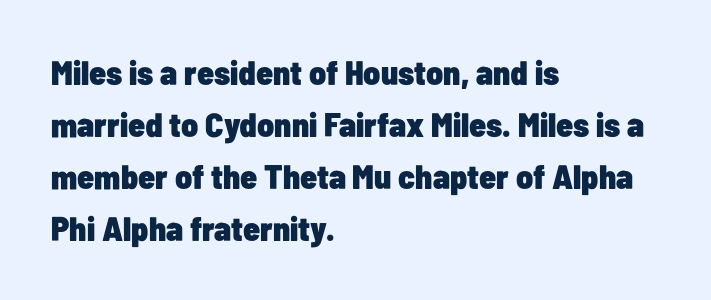
The image shows 34 px heavy, condensed sans-serif type, upright; set left-aligned, normal line spacing (1.53x), normal letter spacing, not underlined; low stroke contrast and a medium x-height.
